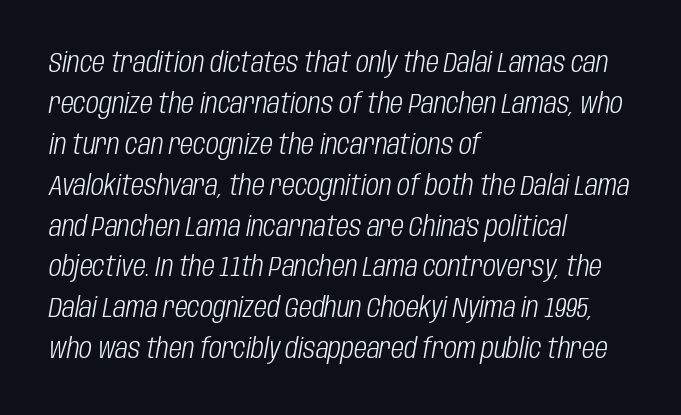
{"italic": "yes", "lean": "right", "slant_degrees": 10, "bold": "no", "weight": "light", "width": "condensed", "stroke_contrast": "low", "x_height": "large", "monospaced": "no", "underline": "no", "align": "left", "line_spacing": "normal", "line_spacing_ratio": 1.46, "letter_spacing": "normal", "letter_spacing_em": 0.0, "glyph_px": 28}
